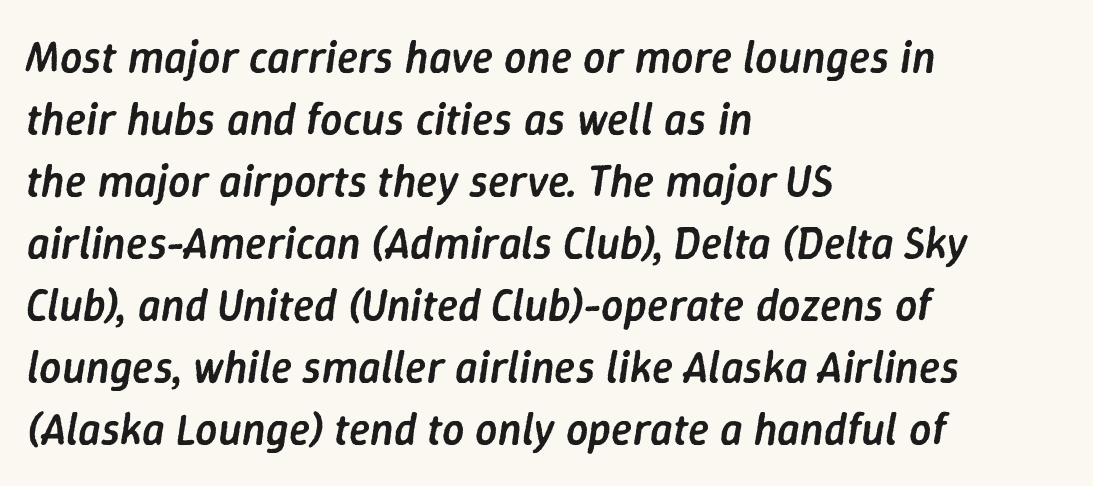
The image shows 44 px semibold type, italic (leaning right); set left-aligned, normal line spacing (1.41x), normal letter spacing, not underlined; low stroke contrast and a medium x-height.
